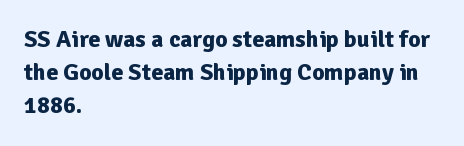
Q: Is the text bold? A: Yes.
Q: Is the text italic (slanted)? A: No, it is upright.
Q: Is the text underlined? A: No.
Q: How is the paragraph aligned? A: Left-aligned.
Q: Is the spacing between letters normal or unusually wide? A: Normal.
Q: Is the spacing between lines tight, normal or loose? A: Normal.
